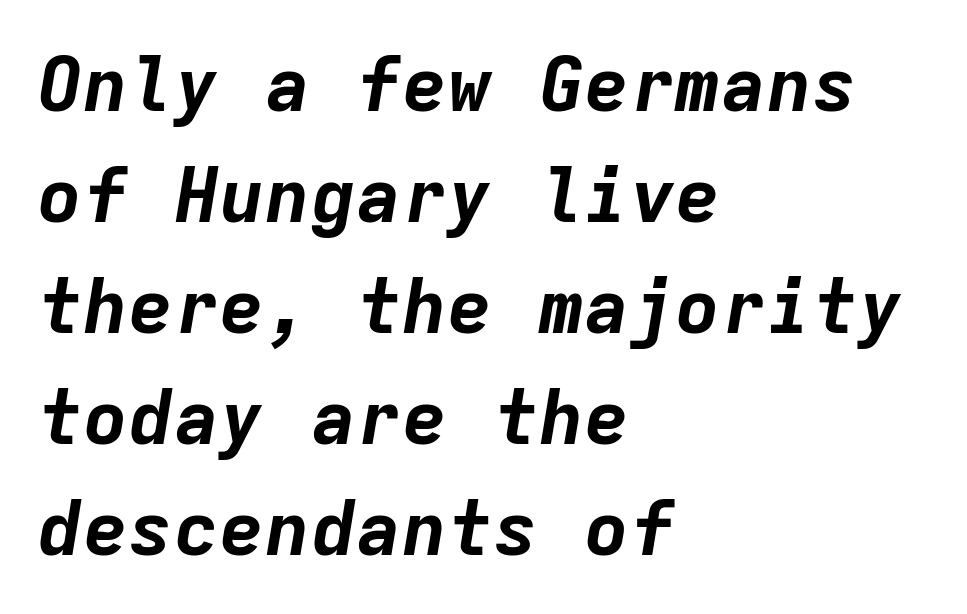
Look at the stroke-to-counter ratio: heavy, a bold. Check the space under the baseline: it is left empty. Yep, that's italic — everything's leaning. Alignment: flush left.
